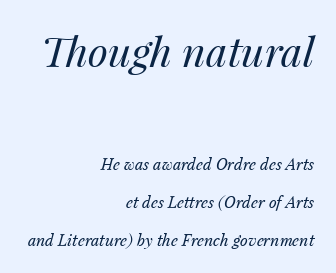
{"italic": "yes", "lean": "right", "slant_degrees": 14, "bold": "no", "weight": "regular", "width": "normal", "stroke_contrast": "medium", "x_height": "medium", "monospaced": "no", "underline": "no", "align": "right", "line_spacing": "loose", "line_spacing_ratio": 2.37, "letter_spacing": "normal", "letter_spacing_em": 0.0, "larger_block": "first", "size_ratio": 2.56, "glyph_px": 41}
